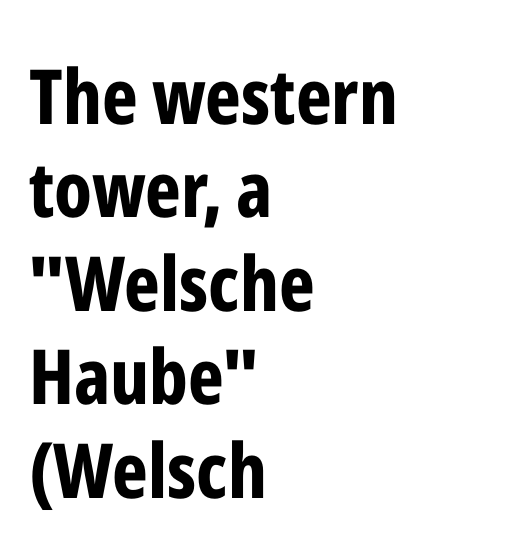
A dark, heavy texture on the line: the type is bold. Proportional: the letters do not fall into vertical columns. Are there feet on the stems? There aren't — it's a sans. Compared with a centered layout, this one pins lines to the left instead. These lines were composed using upright roman letters. Inter-character spacing is left at the font's built-in metrics.
